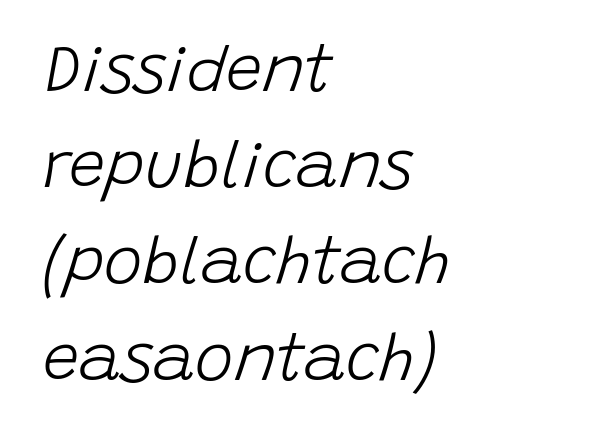
The passage shown is not bold in any degree. This is oblique type, the kind used for emphasis or titles. A typesetter would call this proportional, since set widths differ per character. Visually the block forms a straight wall on the left and a jagged coastline on the right.
